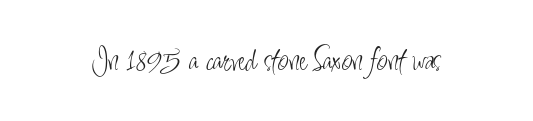
The image shows 35 px light, condensed sans-serif type; set normal letter spacing, not underlined; low stroke contrast and a small x-height.
